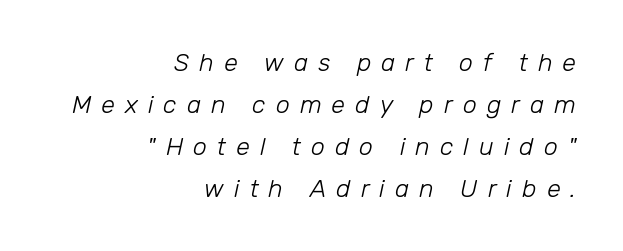
The image shows 25 px text type, italic (leaning right); set right-aligned, normal line spacing (1.68x), unusually wide letter spacing (+0.4 em), not underlined.
